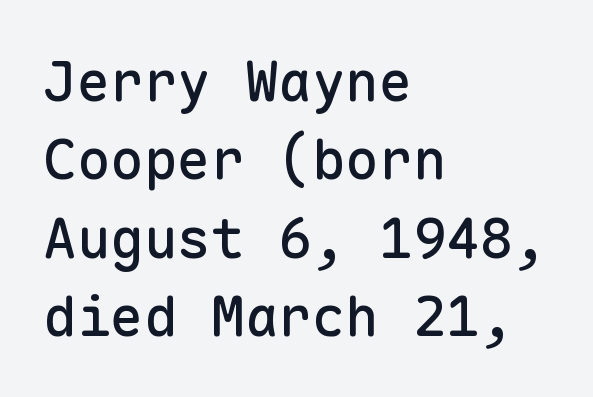
The image shows 56 px sans-serif type, upright, monospaced; set left-aligned, normal line spacing (1.4x), normal letter spacing, not underlined; low stroke contrast and a medium x-height.
